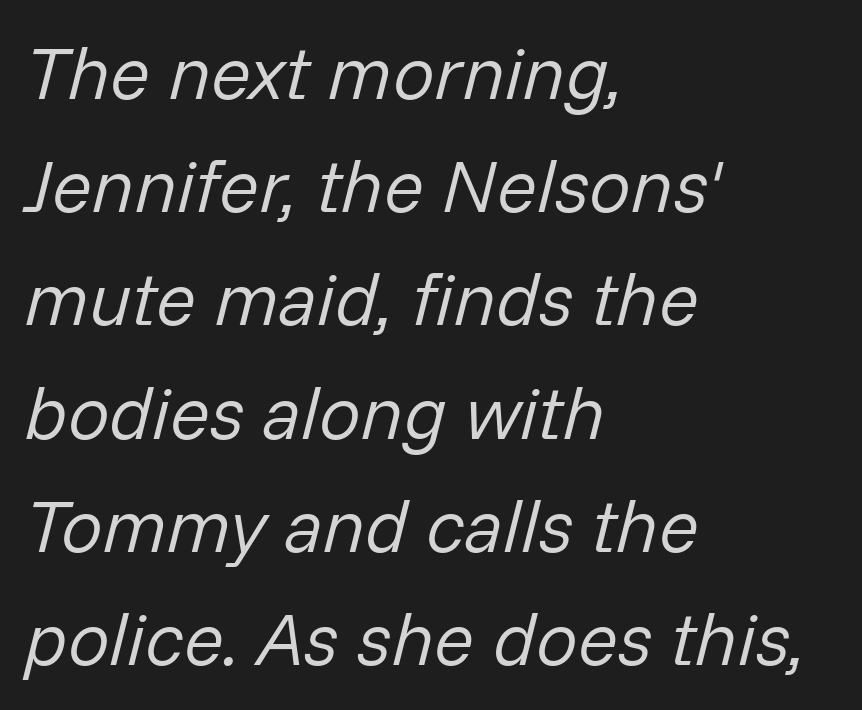
{"italic": "yes", "lean": "right", "slant_degrees": 14, "bold": "no", "weight": "regular", "width": "normal", "stroke_contrast": "low", "x_height": "medium", "monospaced": "no", "underline": "no", "align": "left", "line_spacing": "normal", "line_spacing_ratio": 1.53, "letter_spacing": "normal", "letter_spacing_em": 0.0, "glyph_px": 74}
